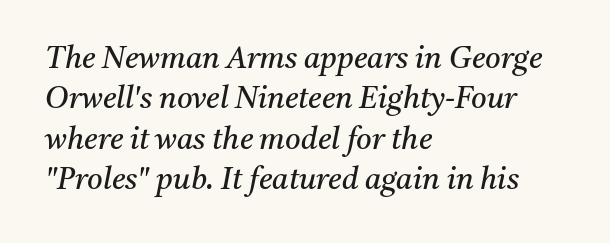
Compared with ordinary roman type, these characters are visibly tilted. This is not heavy type; no bold has been used. Varying glyph widths throughout — classic text-font behaviour. This sample uses a serif face. The gap between lines stays unmarked.
